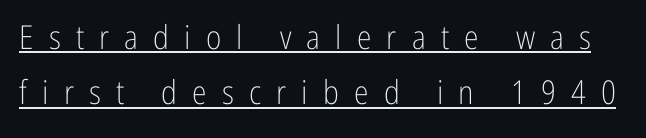
{"serif": "no", "italic": "no", "bold": "no", "weight": "light", "width": "condensed", "stroke_contrast": "low", "x_height": "medium", "monospaced": "no", "underline": "yes", "line_spacing": "normal", "line_spacing_ratio": 1.68, "letter_spacing": "wide", "letter_spacing_em": 0.46, "glyph_px": 33}
